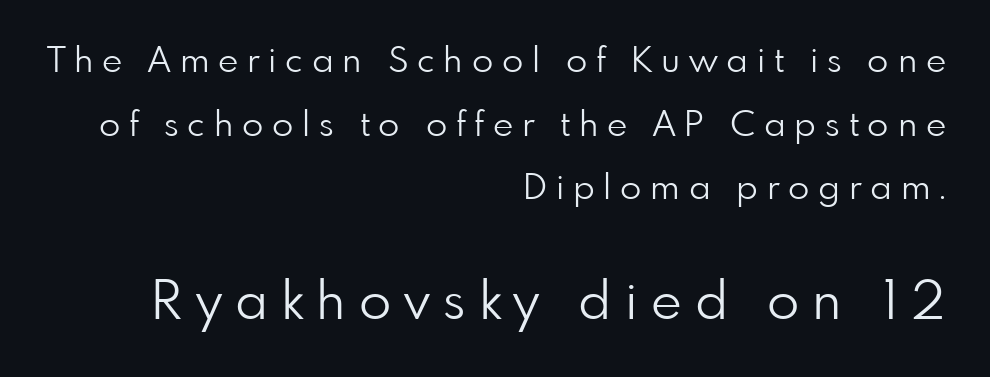
The font is comparable to plain body text, perhaps lighter. Nope, no serifs anywhere on these letters. Underline: absent. Character size in the trailing block exceeds that of the leading block. The face used here is proportionally spaced, like ordinary book or web type.
